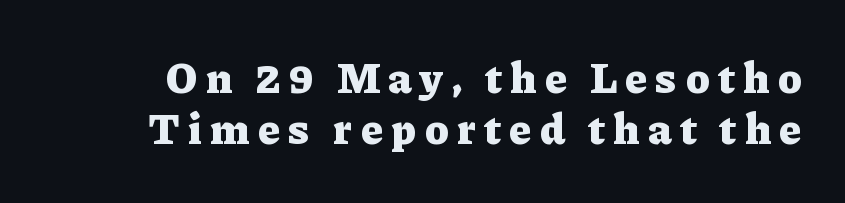
Q: Is the text bold? A: Yes.
Q: Is the text italic (slanted)? A: No, it is upright.
Q: Is the typeface a serif or a sans-serif typeface? A: Serif.
Q: Is the text underlined? A: No.
Q: Is the spacing between letters normal or unusually wide? A: Unusually wide.
Q: Width (condensed, normal, or wide)? A: Normal.
Q: Stroke contrast? A: Low.
Q: x-height? A: Medium.
Q: Monospaced? A: No.
